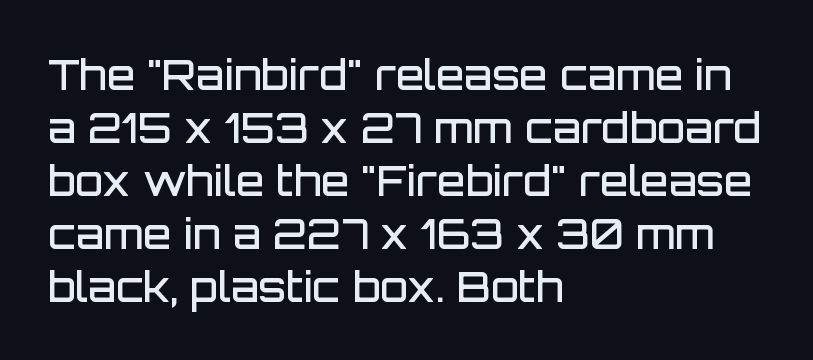
Heft: intermediate — a semibold. Evenly set lines give the paragraph a standard silhouette. Glance below the letters and you will spot only blank space. No feet cap the strokes, marking this as sans-serif type. Nobody touched the tracking dial on this one.
